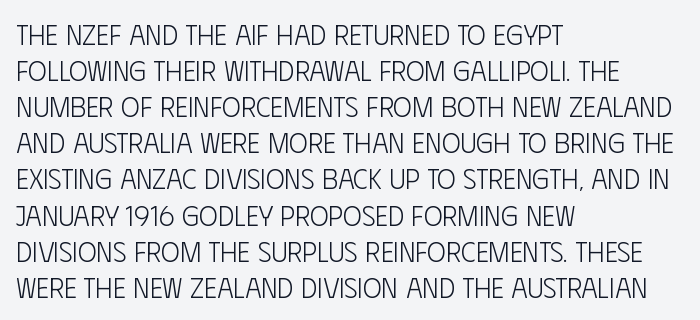
The image shows 28 px light, condensed sans-serif type, upright; set left-aligned, normal line spacing (1.29x), normal letter spacing, not underlined; low stroke contrast and a large x-height.
